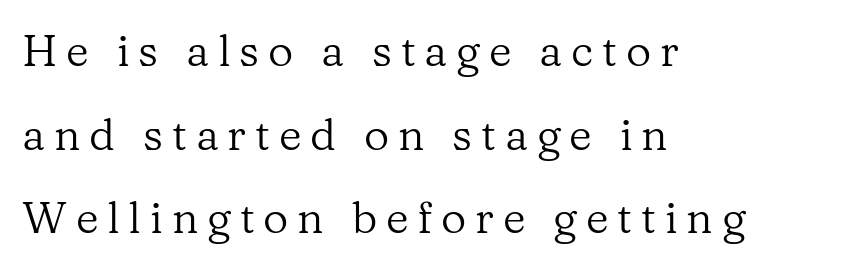
Q: Is the text bold? A: No.
Q: Is the text italic (slanted)? A: No, it is upright.
Q: Is the typeface a serif or a sans-serif typeface? A: Serif.
Q: Is the text underlined? A: No.
Q: How is the paragraph aligned? A: Left-aligned.
Q: Is the spacing between letters normal or unusually wide? A: Unusually wide.
Q: Is the spacing between lines tight, normal or loose? A: Loose.
Q: Width (condensed, normal, or wide)? A: Normal.
Q: Stroke contrast? A: Low.
Q: x-height? A: Medium.
Q: Monospaced? A: No.
